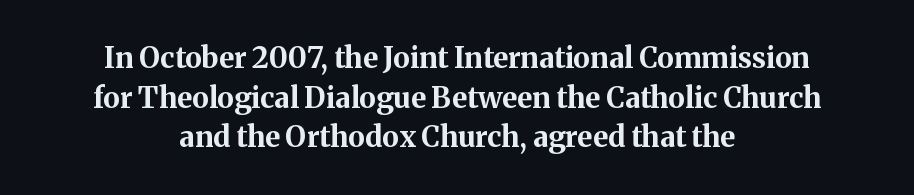
The passage is arranged like a title page — every line centered. The gaps between neighbouring characters are ordinary and unremarkable. If you drew a line through each stem, it would be perfectly vertical. Heavy-handed strokes throughout: this text is bold. The strip under each line holds only bare page.
